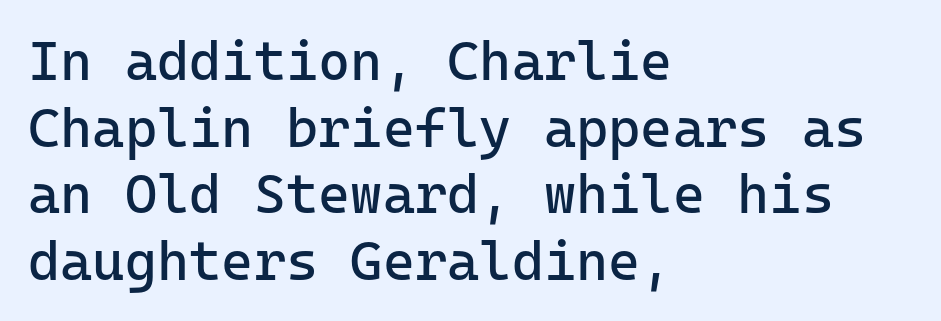
The image shows 55 px regular-weight sans-serif type, upright, monospaced; set left-aligned, line spacing 1.21x, normal letter spacing, not underlined; low stroke contrast and a medium x-height.
